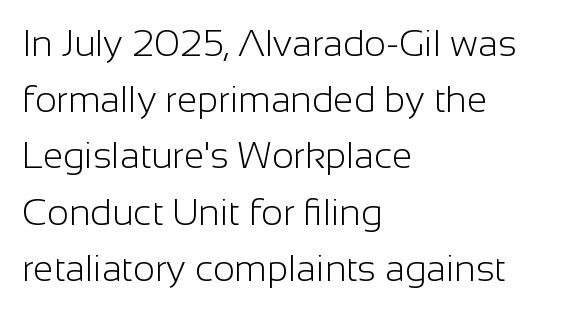
The image shows 37 px light sans-serif type, upright; set left-aligned, normal line spacing (1.52x), normal letter spacing, not underlined; low stroke contrast and a medium x-height.
